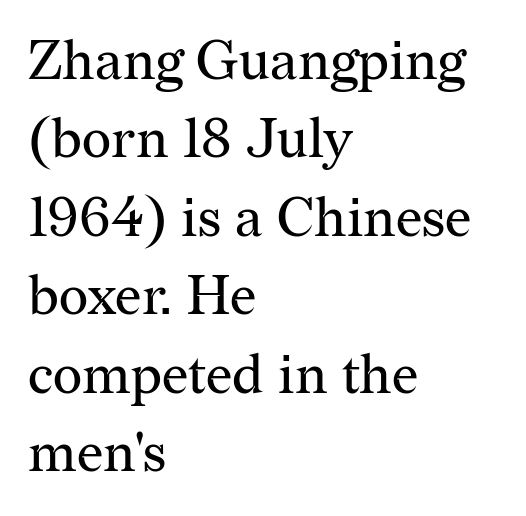
{"serif": "yes", "italic": "no", "bold": "no", "weight": "regular", "width": "normal", "stroke_contrast": "medium", "x_height": "medium", "monospaced": "no", "underline": "no", "align": "left", "line_spacing": "normal", "line_spacing_ratio": 1.4, "letter_spacing": "normal", "letter_spacing_em": 0.0, "glyph_px": 56}
